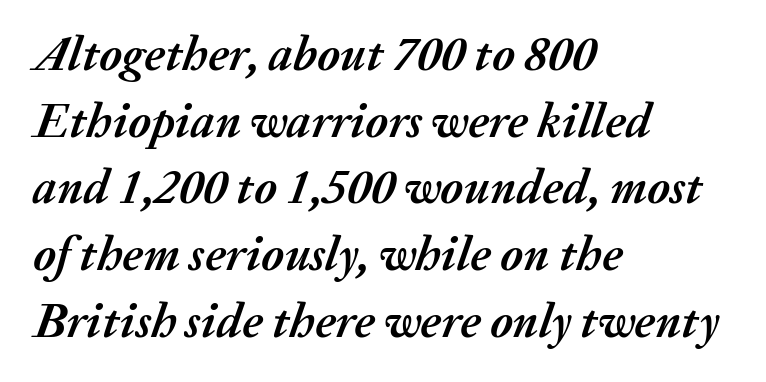
The lines sit at an ordinary, default distance from one another. Character widths vary here, with narrow letters taking less room than wide ones. Tracking here is standard; glyphs follow each other at the usual distance. The setting favours the left margin, as ordinary paragraphs usually do. The strokes are fattened all the way to bold.
